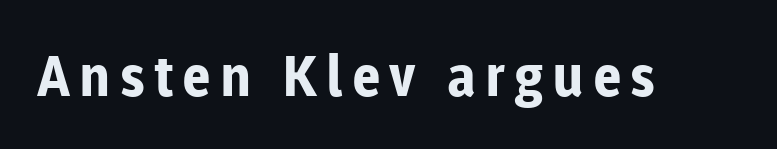
{"serif": "no", "italic": "no", "bold": "yes", "weight": "bold", "width": "normal", "stroke_contrast": "low", "x_height": "medium", "monospaced": "no", "underline": "no", "glyph_px": 56}
